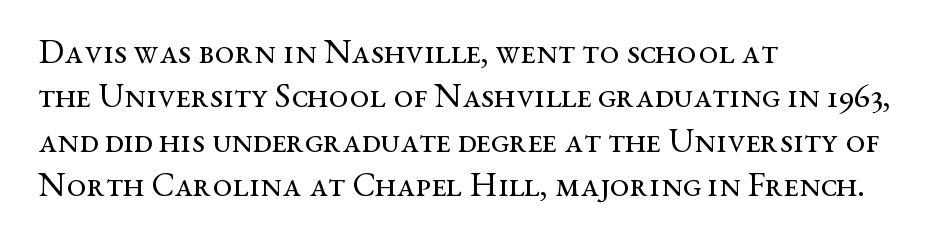
The image shows 35 px regular-weight, wide serif type, upright; set left-aligned, normal line spacing (1.27x), normal letter spacing, not underlined; medium stroke contrast and a medium x-height.
